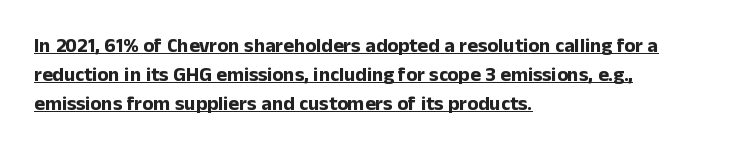
Q: Is the text bold? A: Yes.
Q: Is the text italic (slanted)? A: No, it is upright.
Q: Is the text underlined? A: Yes.
Q: How is the paragraph aligned? A: Left-aligned.
Q: Is the spacing between letters normal or unusually wide? A: Normal.
Q: Is the spacing between lines tight, normal or loose? A: Normal.
